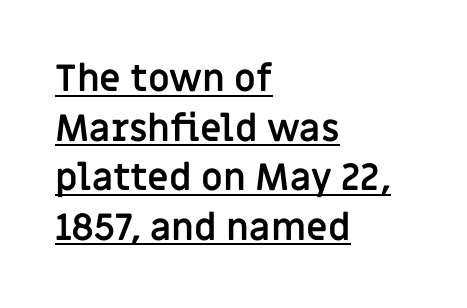
You can see a thin bar hugging the bottom of the glyphs. Line beginnings align vertically; line endings do not. A full-strength bold gives these letters their thick strokes. Nope, no serifs anywhere on these letters. The gaps between neighbouring characters are ordinary and unremarkable.
